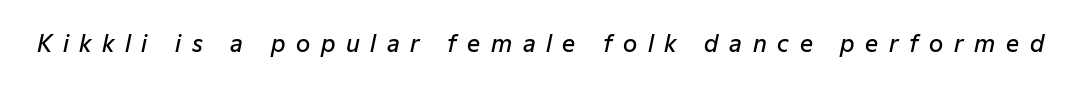
Q: Is the text bold? A: Semi-bold.
Q: Is the text italic (slanted)? A: Yes, it leans right by about 12 degrees.
Q: Is the text underlined? A: No.
Q: Is the spacing between letters normal or unusually wide? A: Unusually wide.
